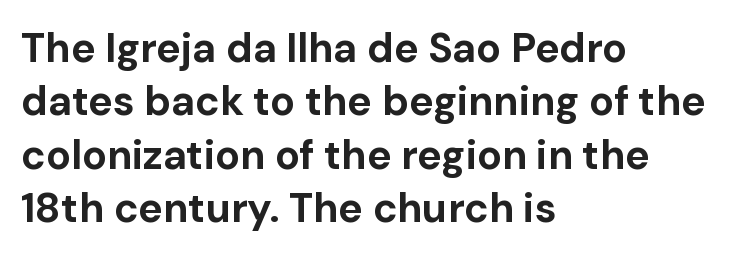
Q: Is the text bold? A: Yes.
Q: Is the text italic (slanted)? A: No, it is upright.
Q: Is the typeface a serif or a sans-serif typeface? A: Sans-serif.
Q: Is the text underlined? A: No.
Q: How is the paragraph aligned? A: Left-aligned.
Q: Is the spacing between letters normal or unusually wide? A: Normal.
Q: Is the spacing between lines tight, normal or loose? A: Normal.
Q: Width (condensed, normal, or wide)? A: Normal.
Q: Stroke contrast? A: Low.
Q: x-height? A: Medium.
Q: Monospaced? A: No.
